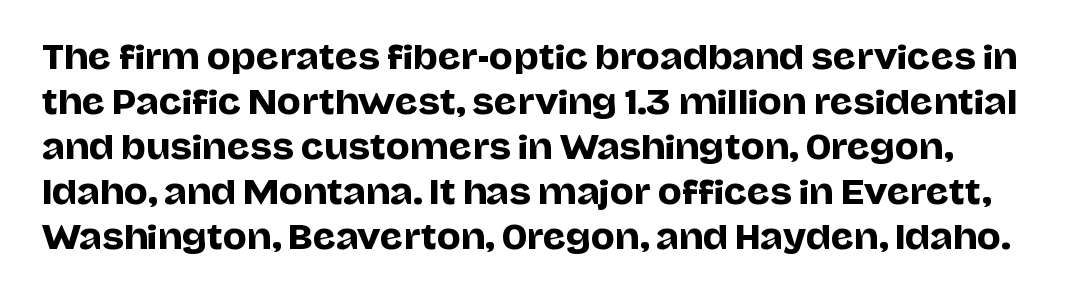
Does the lettering tilt? It doesn't — this is upright. Compared with typical paragraphs, the rows here are spaced about the same. Look at the tracking — it's just the regular setting, nothing added. This is sans-serif lettering, the kind often seen on screens and signage. Decoration check: the copy has no underline. Proportional: the letters do not fall into vertical columns.
